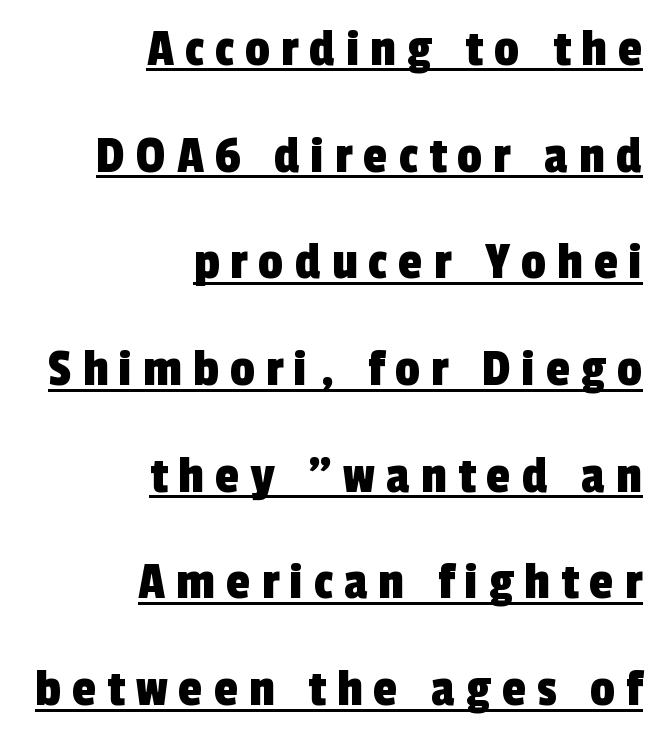
Notice how the passage keeps a crisp vertical edge on the right only. The passage shown stacks its lines with a broad gap. Decoration check: the copy is underlined. Typographically, this falls in the sans-serif category.
